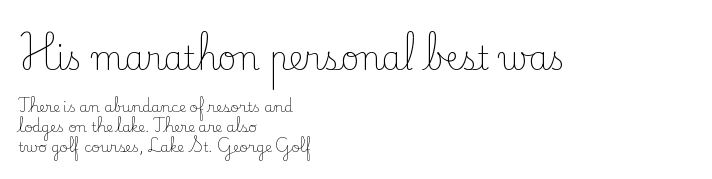
Q: Is the text bold? A: No.
Q: Is the text italic (slanted)? A: No, it is upright.
Q: Is the typeface a serif or a sans-serif typeface? A: Serif.
Q: Is the text underlined? A: No.
Q: How is the paragraph aligned? A: Left-aligned.
Q: Is the spacing between letters normal or unusually wide? A: Normal.
Q: Is the spacing between lines tight, normal or loose? A: Normal.
Q: Which block of text is set in a larger size, the first (top) or the second (bottom)? A: The first (top) one.
Q: Width (condensed, normal, or wide)? A: Normal.
Q: Stroke contrast? A: Low.
Q: x-height? A: Small.
Q: Monospaced? A: No.
